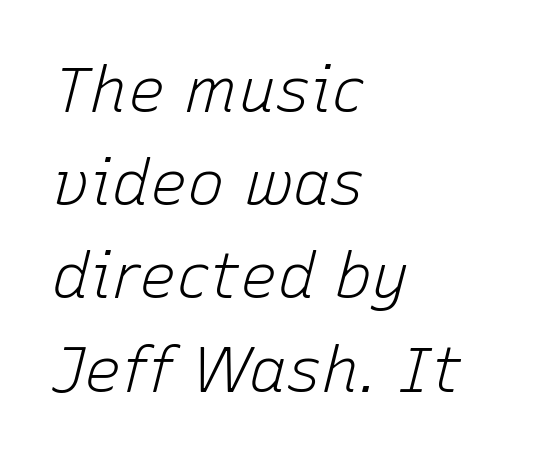
The image shows 63 px light type, italic (leaning right); set left-aligned, normal line spacing (1.48x), normal letter spacing, not underlined; low stroke contrast and a medium x-height.
